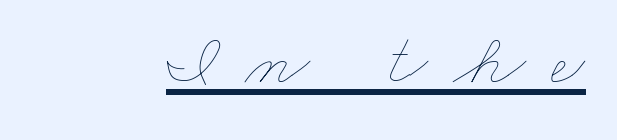
Is this a heavy cut? Hardly; it is regular or lighter. Compared with typical body copy, the letter spacing here is much looser. Proportional: the letters do not fall into vertical columns. The words here are underlined.
